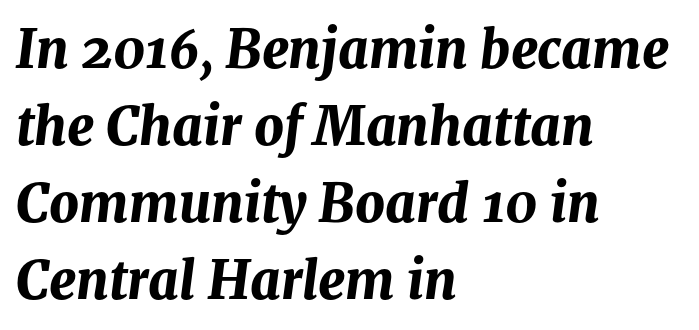
The image shows 52 px bold type, italic (leaning right); set left-aligned, normal line spacing (1.48x), normal letter spacing, not underlined; medium stroke contrast and a medium x-height.
